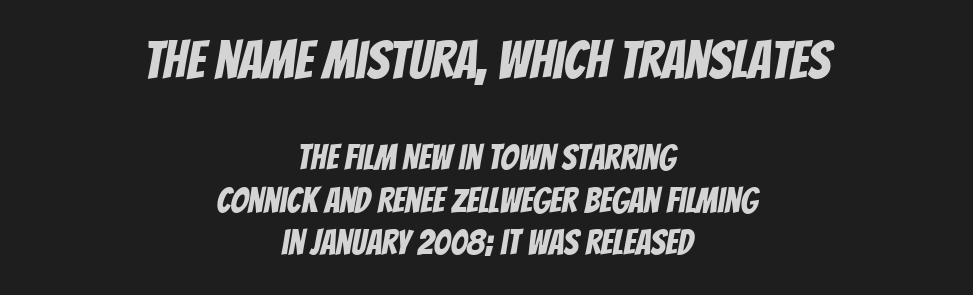
Q: Is the typeface a serif or a sans-serif typeface? A: Sans-serif.
Q: Is the text underlined? A: No.
Q: How is the paragraph aligned? A: Centered.
Q: Is the spacing between letters normal or unusually wide? A: Normal.
Q: Which block of text is set in a larger size, the first (top) or the second (bottom)? A: The first (top) one.
Q: Width (condensed, normal, or wide)? A: Condensed.
Q: Stroke contrast? A: Low.
Q: x-height? A: Large.
Q: Monospaced? A: No.
